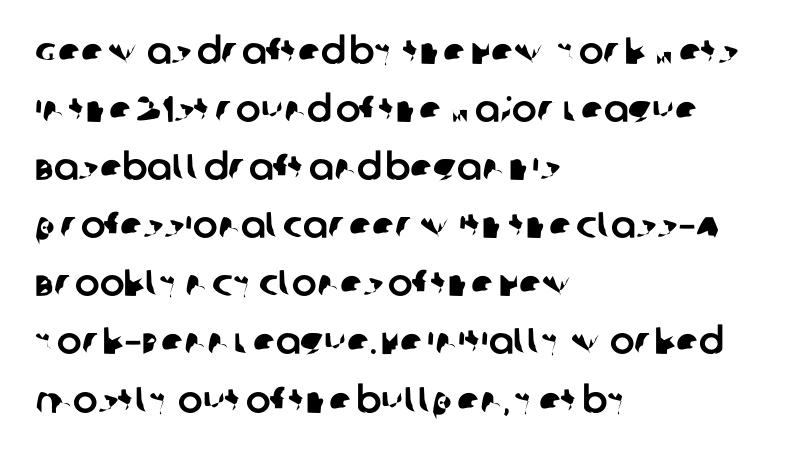
The image shows 37 px sans-serif type; set left-aligned, normal line spacing (1.57x), normal letter spacing, not underlined; low stroke contrast and a large x-height.
